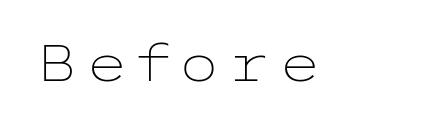
{"serif": "no", "italic": "no", "bold": "no", "weight": "light", "width": "wide", "stroke_contrast": "low", "x_height": "medium", "underline": "no", "glyph_px": 50}
